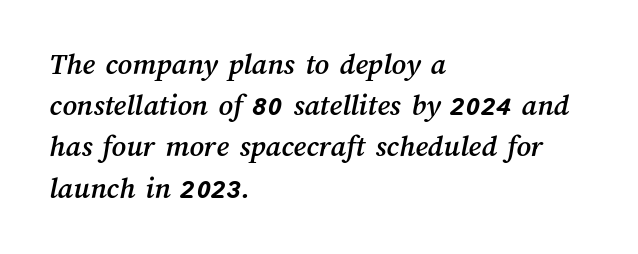
Q: Is the text underlined? A: No.
Q: How is the paragraph aligned? A: Left-aligned.
Q: Is the spacing between letters normal or unusually wide? A: Normal.
Q: Is the spacing between lines tight, normal or loose? A: Normal.
Q: Width (condensed, normal, or wide)? A: Normal.
Q: Stroke contrast? A: Medium.
Q: x-height? A: Medium.
Q: Monospaced? A: No.
